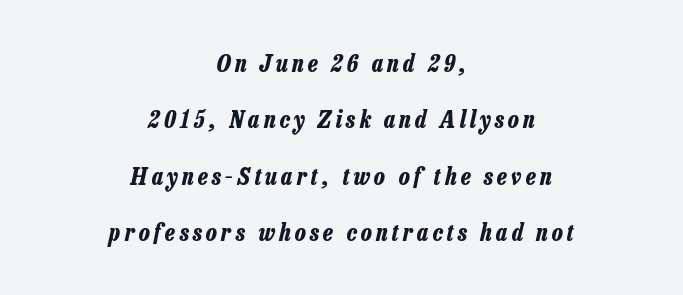
{"italic": "yes", "lean": "right", "slant_degrees": 13, "bold": "yes", "underline": "no", "align": "center", "line_spacing": "loose", "line_spacing_ratio": 2.35, "glyph_px": 24}
